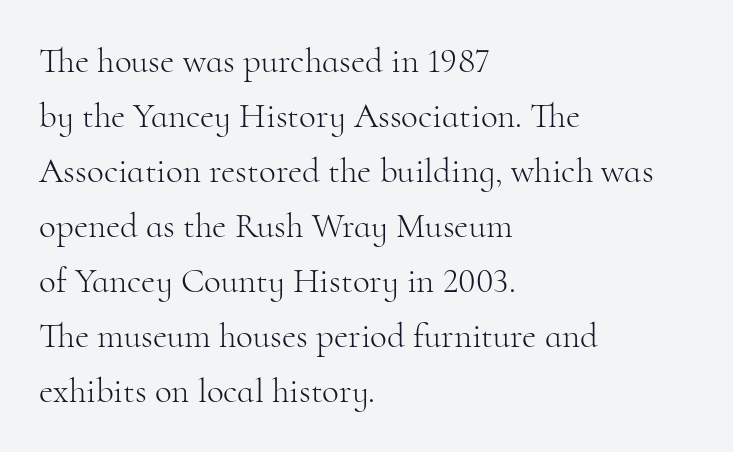
The image shows 35 px light serif type, upright; set left-aligned, normal line spacing (1.57x), normal letter spacing, not underlined; high stroke contrast and a small x-height.
